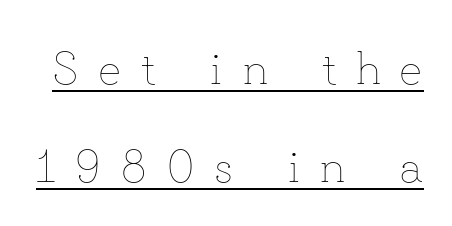
The lettering holds an erect, upright posture throughout. If you measured baseline to baseline, you'd find a long distance. The passage shown is typed in a proportional face where columns would drift. Someone cranked the tracking dial way up on this one. Unbolded letterforms with no extra heft. Is there an underline? Yes — a line sits under the letters.
